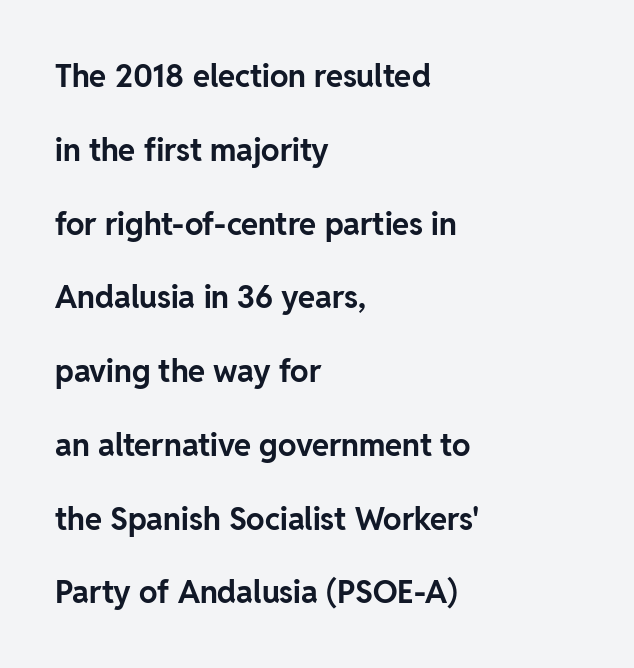
The image shows 31 px bold sans-serif type, upright; set left-aligned, loose line spacing (2.38x), normal letter spacing, not underlined; low stroke contrast and a medium x-height.
